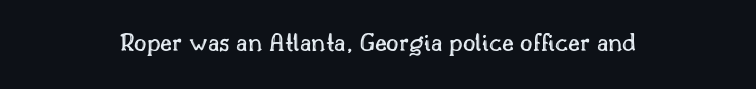
{"italic": "no", "underline": "no", "align": "center", "letter_spacing": "normal", "letter_spacing_em": 0.0, "glyph_px": 27}
